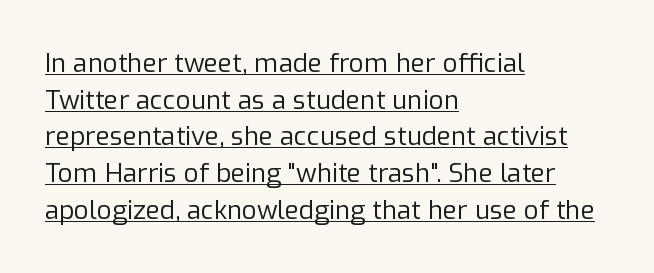
Q: Is the text bold? A: No.
Q: Is the text italic (slanted)? A: No, it is upright.
Q: Is the text underlined? A: Yes.
Q: How is the paragraph aligned? A: Left-aligned.
Q: Is the spacing between letters normal or unusually wide? A: Normal.
Q: Is the spacing between lines tight, normal or loose? A: Normal.
